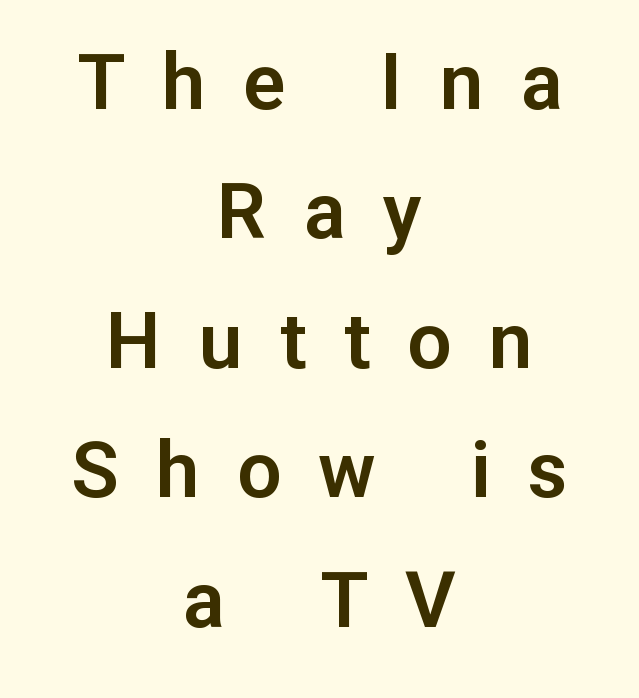
Q: Is the text italic (slanted)? A: No, it is upright.
Q: Is the typeface a serif or a sans-serif typeface? A: Sans-serif.
Q: Is the text underlined? A: No.
Q: How is the paragraph aligned? A: Centered.
Q: Is the spacing between letters normal or unusually wide? A: Unusually wide.
Q: Is the spacing between lines tight, normal or loose? A: Normal.
Q: Width (condensed, normal, or wide)? A: Normal.
Q: Stroke contrast? A: Low.
Q: x-height? A: Medium.
Q: Monospaced? A: No.
